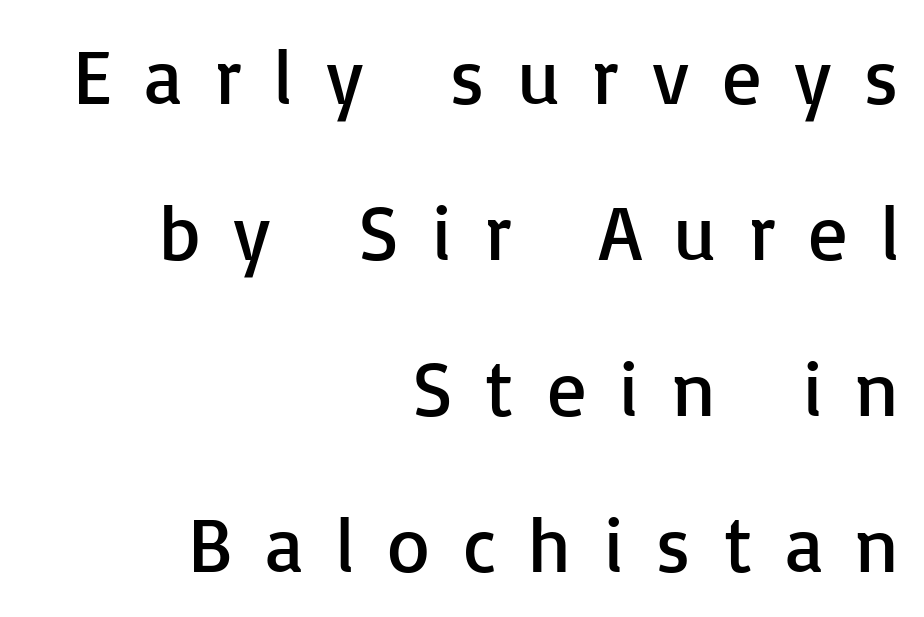
Each new line begins a long way beneath the previous one. Caption: face not bold, strokes unweighted. The lines are quadded right. The lettering stays uniformly vertical, giving the passage a roman look.
